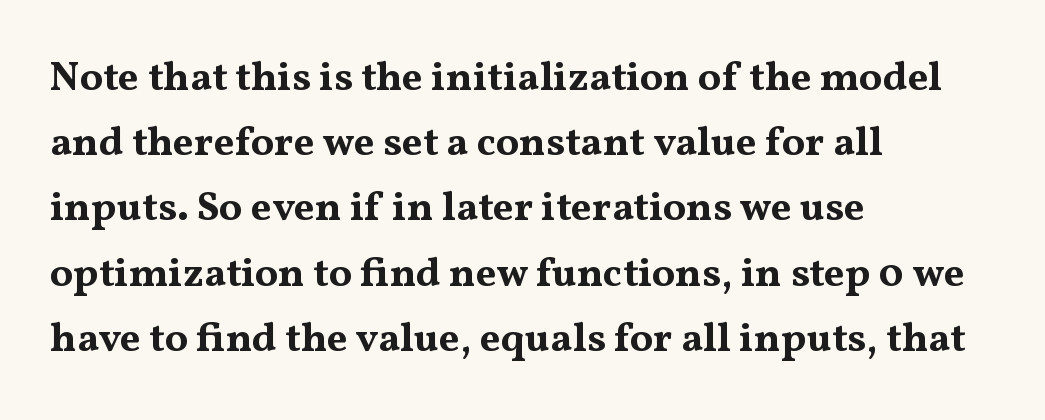
The image shows 41 px bold, wide serif type, upright; set left-aligned, normal line spacing (1.59x), normal letter spacing, not underlined; medium stroke contrast and a medium x-height.
